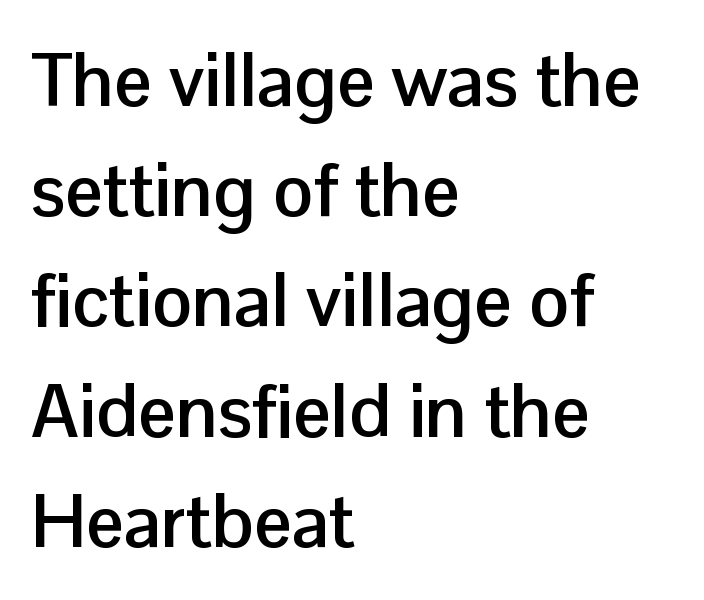
Bare-footed words on every line. Horizontal bands of white between lines are of average thickness. You can tell it's not italic because the verticals are truly vertical. How are the letters spaced? Ordinarily, with no added tracking.
